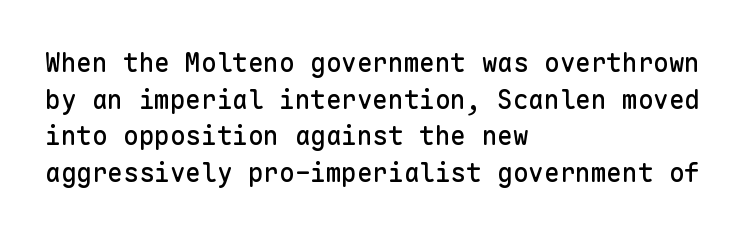
The image shows 26 px text type, upright; set left-aligned, normal line spacing (1.41x), normal letter spacing, not underlined.
